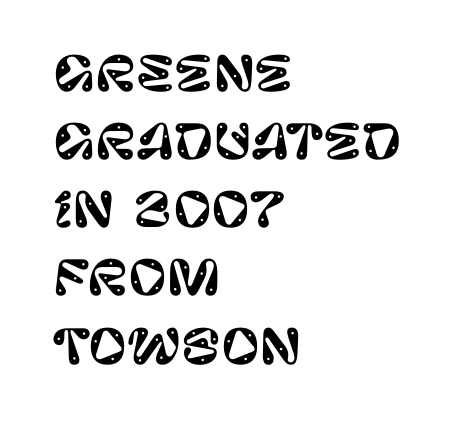
Teacher's note: observe the even left margin — that is flush-left alignment. The string is rendered with underlining switched off. Character widths vary here, with narrow letters taking less room than wide ones. Rows of type keep a routine distance in the vertical direction. Inter-character spacing is left at the font's built-in metrics. The letters carry no serifs — their stems end cleanly without finishing strokes.
